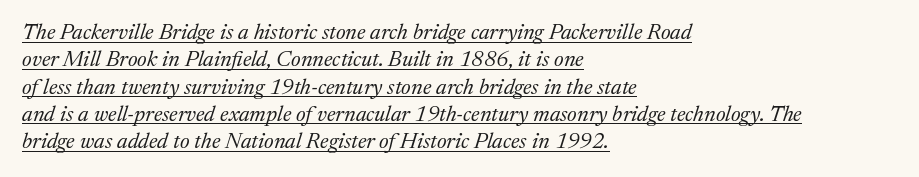
Looks like someone drew a line under every word here. Stems and bowls with no extra thickness — not bold. The ragged edge is on the right, which tells us the setting is flush left. Notice how the stems are inclined rather than vertical — that's the hallmark of italics. Does extra space separate the letters? No, they use regular spacing.
